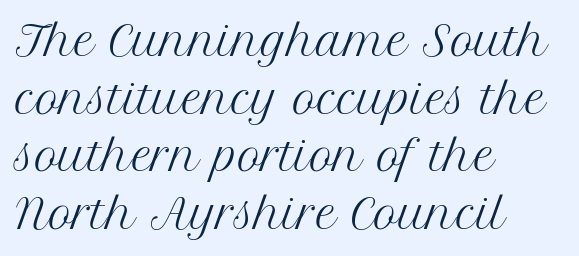
The image shows 40 px regular-weight type; set left-aligned, normal line spacing (1.44x), normal letter spacing, not underlined; medium stroke contrast and a medium x-height.
